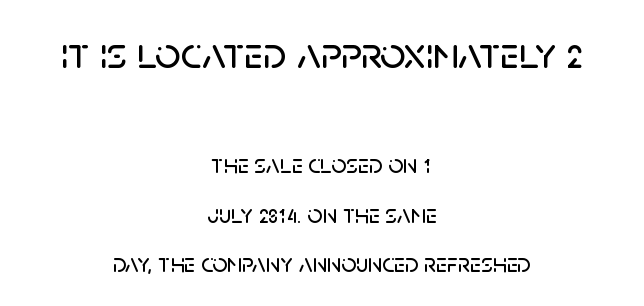
The image shows 45 px sans-serif type, upright; set centered, loose line spacing (1.9x), normal letter spacing, not underlined; the first (top) block is 1.73x larger; low stroke contrast and a large x-height.
